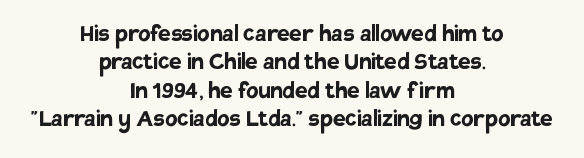
The image shows 28 px semibold sans-serif type, upright; set centered, tight line spacing (1.01x), normal letter spacing, not underlined; low stroke contrast and a large x-height.
